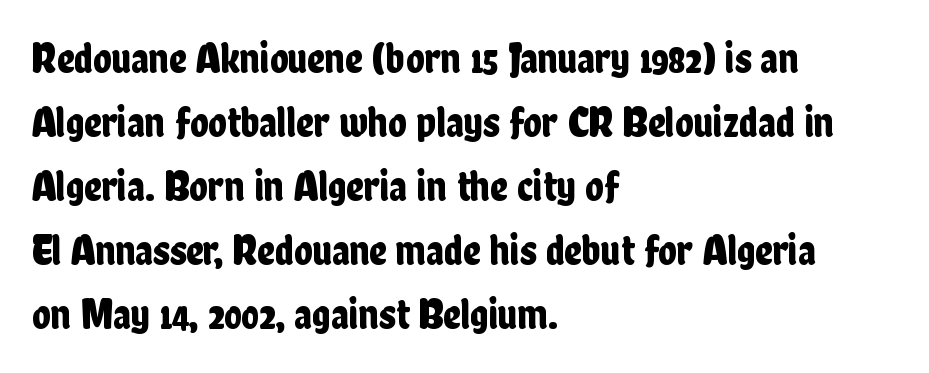
Font category for this specimen: sans-serif. The compositor pushed each line to the left boundary. Unlike italic type, these characters show no tilt at all. Words float on clear page, feet unadorned. These lines keep a tight, regular rhythm from letter to letter. A typesetter would call this proportional, since set widths differ per character.
